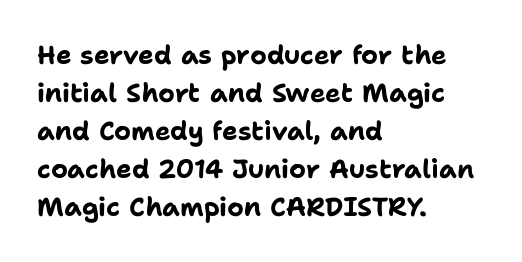
Q: Is the text bold? A: Yes.
Q: Is the text italic (slanted)? A: No, it is upright.
Q: Is the text underlined? A: No.
Q: How is the paragraph aligned? A: Left-aligned.
Q: Is the spacing between letters normal or unusually wide? A: Normal.
Q: Is the spacing between lines tight, normal or loose? A: Normal.
